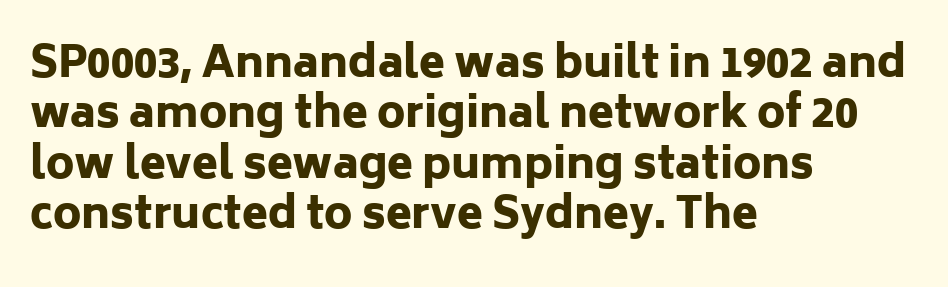
A dark, heavy texture on the line: the type is bold. Anything drawn beneath the words? Only blank space. You could not count columns in this text — the font is proportionally spaced. Between one letter and the next there's only the usual sliver of space.
